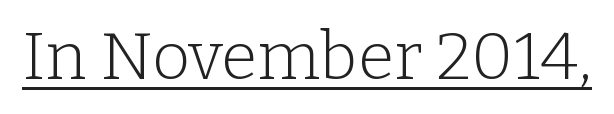
The image shows 66 px light serif type, upright; set normal letter spacing, underlined; low stroke contrast and a medium x-height.
